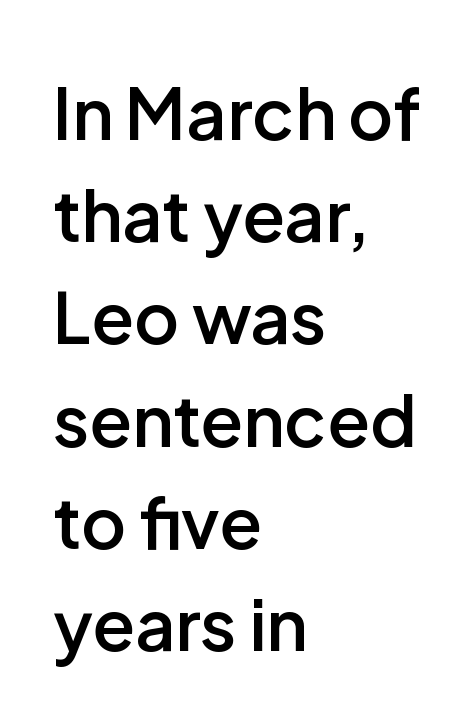
The image shows 70 px semibold sans-serif type, upright; set left-aligned, normal line spacing (1.46x), normal letter spacing, not underlined; low stroke contrast and a medium x-height.
